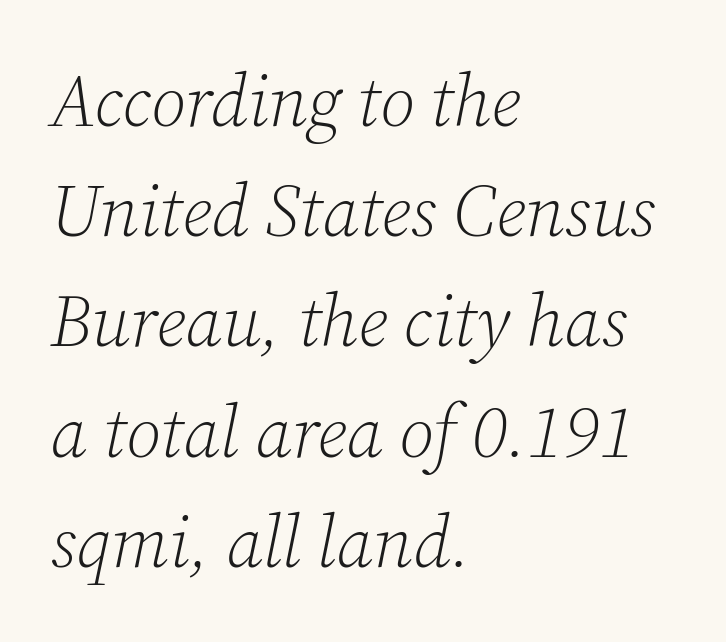
The image shows 73 px light serif type, italic (leaning right); set left-aligned, normal line spacing (1.51x), normal letter spacing, not underlined; low stroke contrast and a medium x-height.
